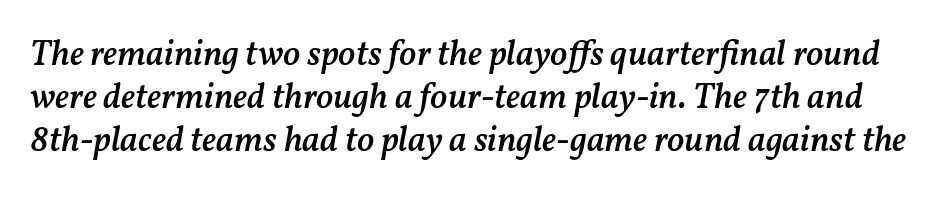
Q: Is the text bold? A: Semi-bold.
Q: Is the text italic (slanted)? A: Yes, it leans right by about 11 degrees.
Q: Is the text underlined? A: No.
Q: Is the spacing between letters normal or unusually wide? A: Normal.
Q: Width (condensed, normal, or wide)? A: Normal.
Q: Stroke contrast? A: Medium.
Q: x-height? A: Medium.
Q: Monospaced? A: No.
